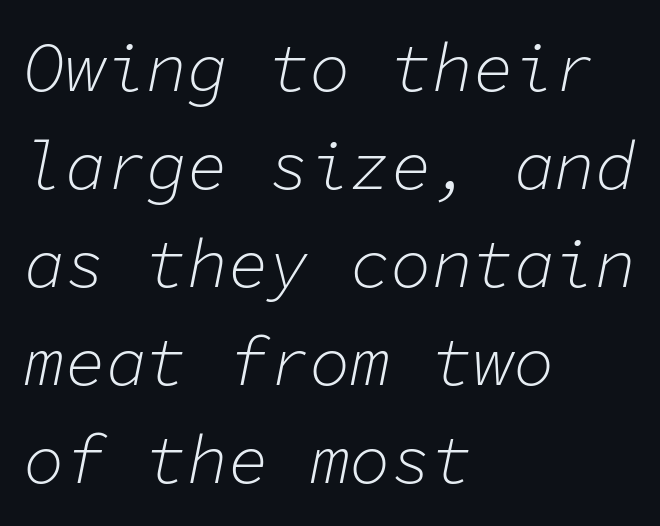
Q: Is the text bold? A: No.
Q: Is the text italic (slanted)? A: Yes, it leans right by about 11 degrees.
Q: Is the text underlined? A: No.
Q: How is the paragraph aligned? A: Left-aligned.
Q: Is the spacing between letters normal or unusually wide? A: Normal.
Q: Is the spacing between lines tight, normal or loose? A: Normal.
Q: Width (condensed, normal, or wide)? A: Normal.
Q: Stroke contrast? A: Low.
Q: x-height? A: Medium.
Q: Monospaced? A: Yes.
